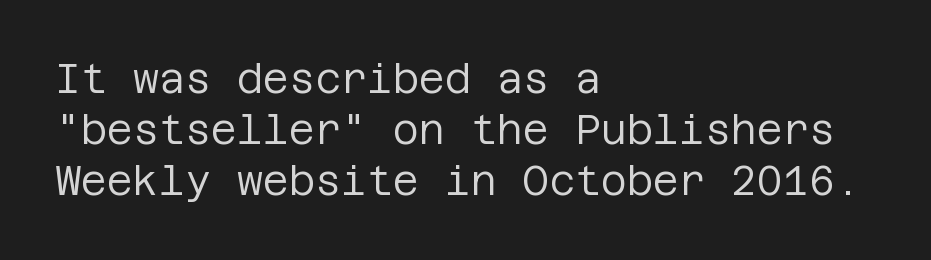
{"serif": "no", "italic": "no", "bold": "no", "weight": "regular", "width": "normal", "stroke_contrast": "low", "x_height": "large", "underline": "no", "align": "left", "line_spacing": "normal", "line_spacing_ratio": 1.27, "letter_spacing": "normal", "letter_spacing_em": 0.0, "glyph_px": 40}
